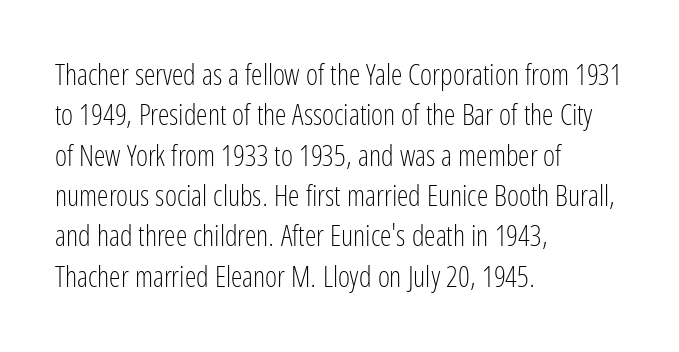
The characters are drawn with everyday or finer stroke widths. The passage shown is typed in a proportional face where columns would drift. The specimen reads as upright at a glance. Serifs: no, the terminals of the letterforms are clean. What stands out about the letter spacing? Nothing — it is the standard amount.
